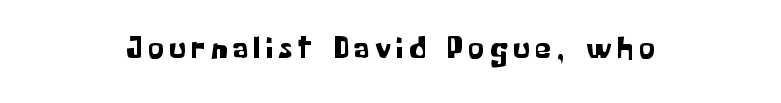
Style check: upright. Font category for this specimen: sans-serif. The glyphs are unaccompanied by any horizontal stroke below them. The rendering uses natural spacing where letterforms have individual widths. Neither beginnings nor endings align; midpoints do.
